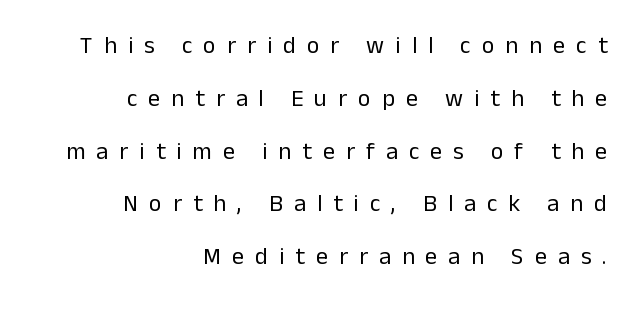
The image shows 24 px text type, upright; set right-aligned, loose line spacing (2.2x), unusually wide letter spacing (+0.46 em), not underlined.
